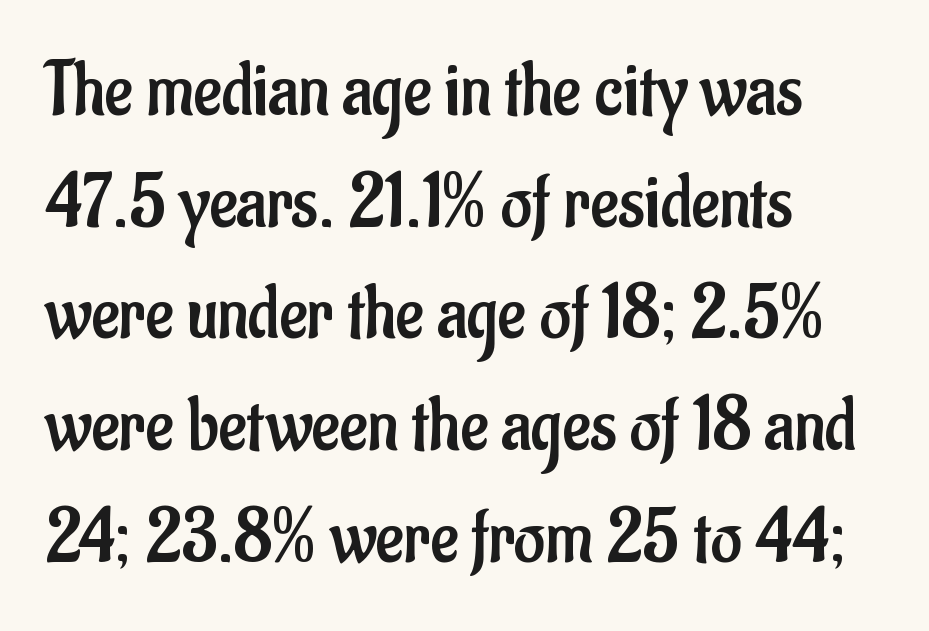
The image shows 76 px regular-weight, condensed sans-serif type, upright; set left-aligned, normal line spacing (1.47x), normal letter spacing, not underlined; low stroke contrast and a small x-height.
